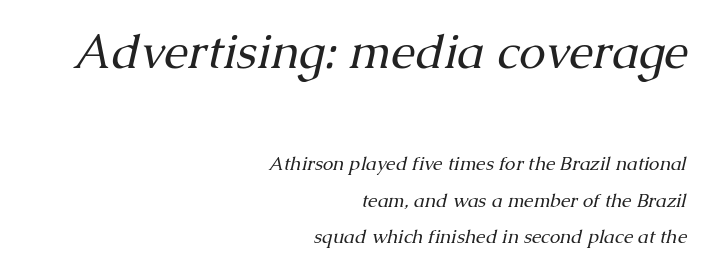
Q: Is the text bold? A: No.
Q: Is the text italic (slanted)? A: Yes, it leans right by about 13 degrees.
Q: Is the typeface a serif or a sans-serif typeface? A: Serif.
Q: Is the text underlined? A: No.
Q: How is the paragraph aligned? A: Right-aligned.
Q: Is the spacing between letters normal or unusually wide? A: Normal.
Q: Is the spacing between lines tight, normal or loose? A: Loose.
Q: Which block of text is set in a larger size, the first (top) or the second (bottom)? A: The first (top) one.
Q: Width (condensed, normal, or wide)? A: Normal.
Q: Stroke contrast? A: Medium.
Q: x-height? A: Medium.
Q: Monospaced? A: No.
